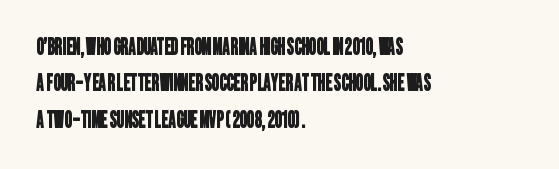
The image shows 23 px text type; set left-aligned, normal line spacing (1.58x), normal letter spacing, not underlined.
